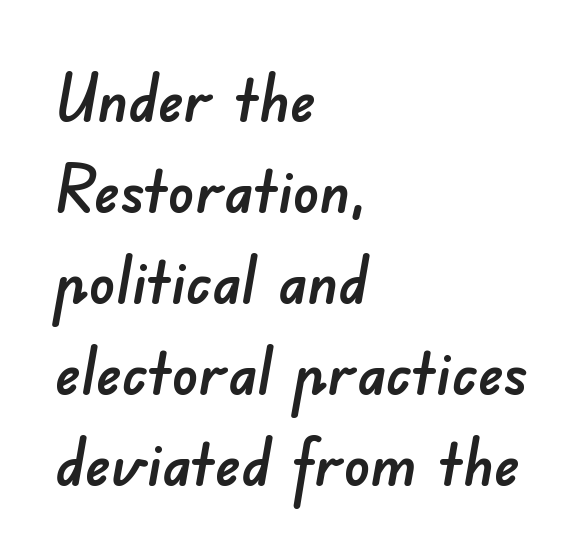
Varying glyph widths throughout — classic text-font behaviour. A typesetter would label this face a sans. Descenders are the only things crossing below the line. Nobody touched the tracking dial on this one. Vertically, the passage feels balanced, rows spaced as you'd expect. The lines are quadded left.
